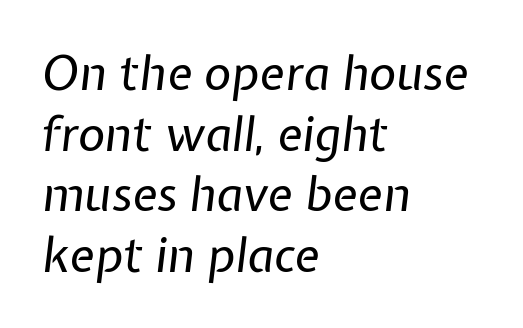
The image shows 47 px regular-weight type, italic (leaning right); set left-aligned, normal line spacing (1.29x), normal letter spacing, not underlined; low stroke contrast and a medium x-height.
